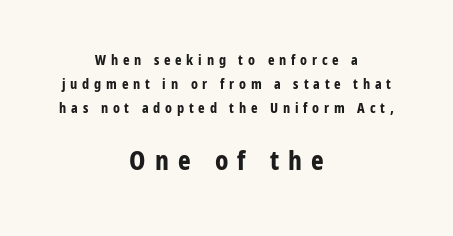
Q: Is the text bold? A: Yes.
Q: Is the text italic (slanted)? A: No, it is upright.
Q: Is the text underlined? A: No.
Q: How is the paragraph aligned? A: Centered.
Q: Is the spacing between letters normal or unusually wide? A: Unusually wide.
Q: Which block of text is set in a larger size, the first (top) or the second (bottom)? A: The second (bottom) one.
